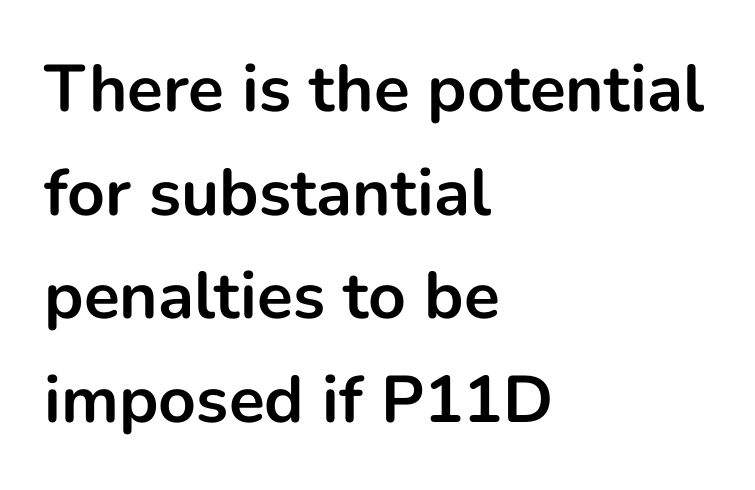
Q: Is the text bold? A: Yes.
Q: Is the text italic (slanted)? A: No, it is upright.
Q: Is the typeface a serif or a sans-serif typeface? A: Sans-serif.
Q: Is the text underlined? A: No.
Q: How is the paragraph aligned? A: Left-aligned.
Q: Is the spacing between letters normal or unusually wide? A: Normal.
Q: Is the spacing between lines tight, normal or loose? A: Normal.
Q: Width (condensed, normal, or wide)? A: Normal.
Q: Stroke contrast? A: Low.
Q: x-height? A: Medium.
Q: Monospaced? A: No.
